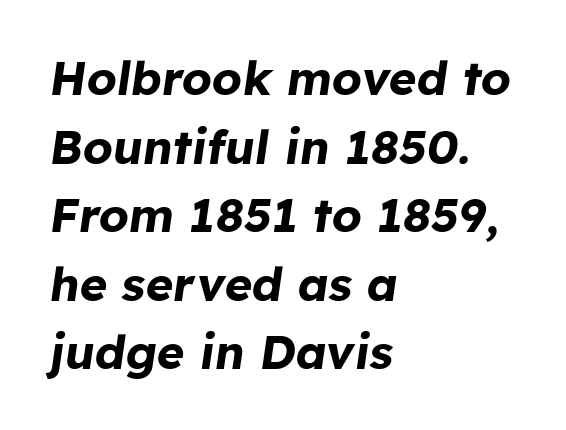
Q: Is the text bold? A: Yes.
Q: Is the text italic (slanted)? A: Yes, it leans right by about 8 degrees.
Q: Is the text underlined? A: No.
Q: How is the paragraph aligned? A: Left-aligned.
Q: Is the spacing between letters normal or unusually wide? A: Normal.
Q: Is the spacing between lines tight, normal or loose? A: Normal.
Q: Width (condensed, normal, or wide)? A: Normal.
Q: Stroke contrast? A: Low.
Q: x-height? A: Medium.
Q: Monospaced? A: No.
